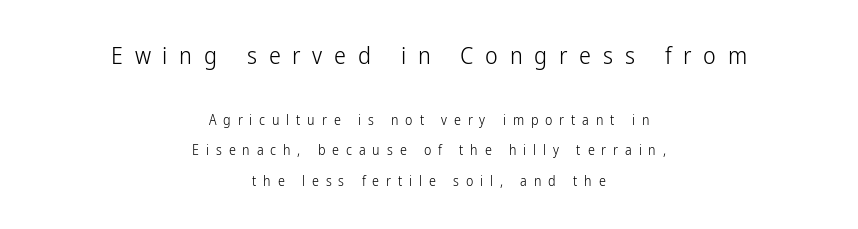
The image shows 24 px text type, upright; set centered, loose line spacing (2.18x), unusually wide letter spacing (+0.49 em), not underlined; the first (top) block is 1.71x larger.
